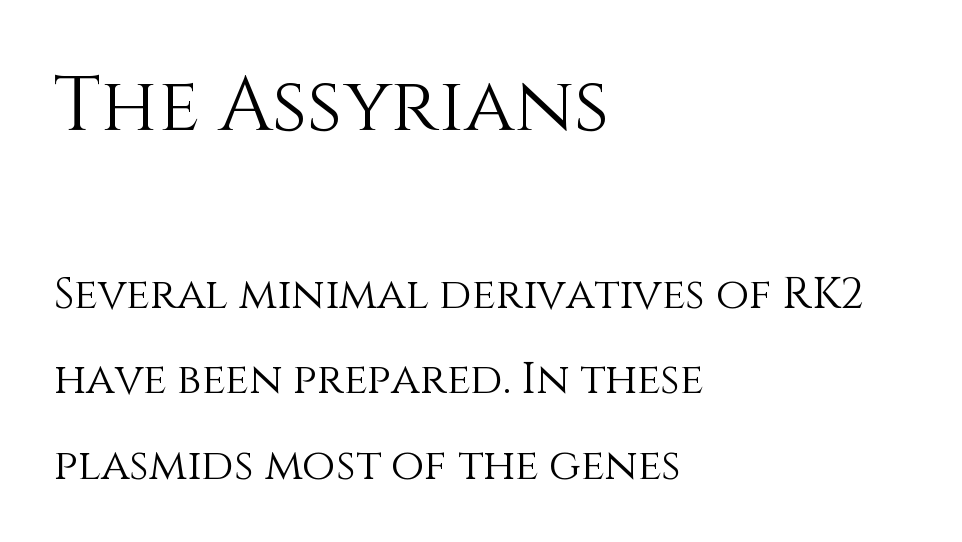
{"italic": "no", "bold": "no", "weight": "light", "width": "normal", "stroke_contrast": "medium", "x_height": "large", "monospaced": "no", "underline": "no", "align": "left", "line_spacing": "loose", "line_spacing_ratio": 1.98, "letter_spacing": "normal", "letter_spacing_em": 0.0, "larger_block": "first", "size_ratio": 1.77, "glyph_px": 76}
